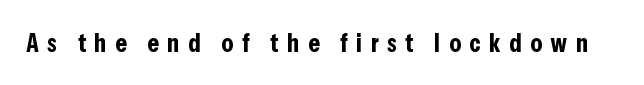
{"italic": "no", "bold": "yes", "underline": "no", "letter_spacing": "wide", "letter_spacing_em": 0.33, "glyph_px": 26}
